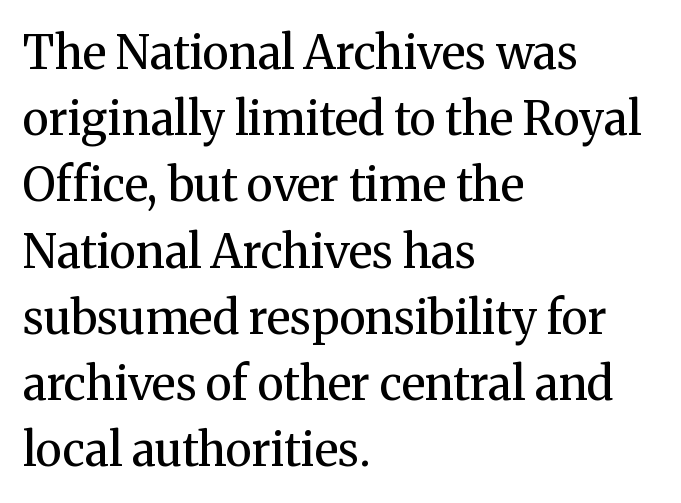
Q: Is the text bold? A: No.
Q: Is the text italic (slanted)? A: No, it is upright.
Q: Is the typeface a serif or a sans-serif typeface? A: Serif.
Q: Is the text underlined? A: No.
Q: How is the paragraph aligned? A: Left-aligned.
Q: Is the spacing between letters normal or unusually wide? A: Normal.
Q: Is the spacing between lines tight, normal or loose? A: Normal.
Q: Width (condensed, normal, or wide)? A: Normal.
Q: Stroke contrast? A: Medium.
Q: x-height? A: Medium.
Q: Monospaced? A: No.
